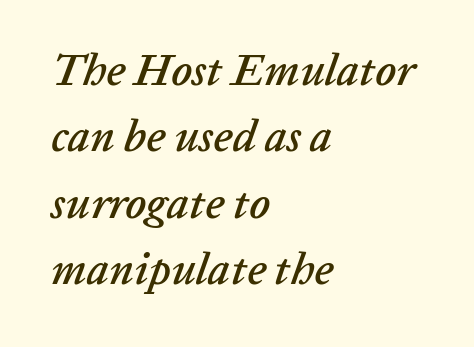
The image shows 44 px text type, italic (leaning right); set left-aligned, normal line spacing (1.51x), normal letter spacing, not underlined; low stroke contrast and a medium x-height.
